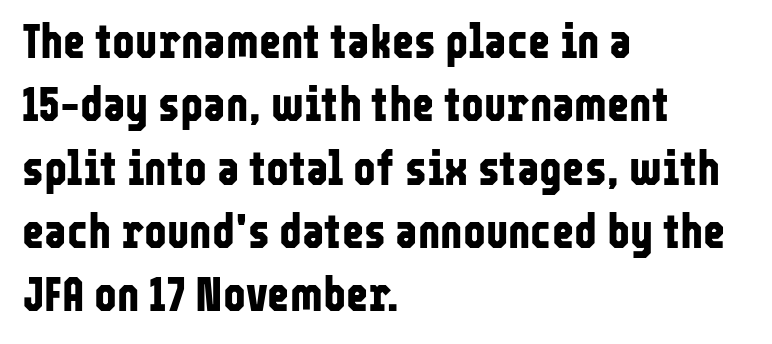
I'd describe the lettering as bold — thick and assertive. Normally led — the rows are evenly, conventionally spaced. The rendering uses natural spacing where letterforms have individual widths. Check the space under the baseline: it is left empty.
